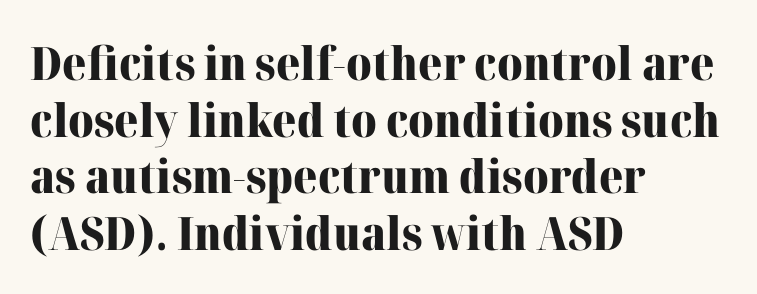
Q: Is the text bold? A: Yes.
Q: Is the text italic (slanted)? A: No, it is upright.
Q: Is the typeface a serif or a sans-serif typeface? A: Serif.
Q: Is the text underlined? A: No.
Q: How is the paragraph aligned? A: Left-aligned.
Q: Is the spacing between letters normal or unusually wide? A: Normal.
Q: Width (condensed, normal, or wide)? A: Normal.
Q: Stroke contrast? A: High.
Q: x-height? A: Medium.
Q: Monospaced? A: No.
